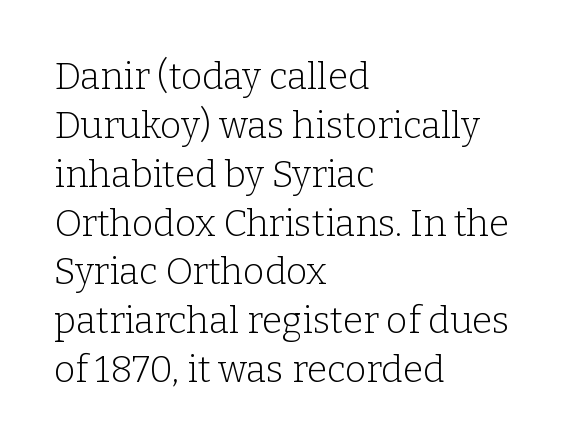
{"serif": "yes", "italic": "no", "bold": "no", "weight": "light", "width": "normal", "stroke_contrast": "low", "x_height": "medium", "monospaced": "no", "underline": "no", "align": "left", "line_spacing": "normal", "line_spacing_ratio": 1.32, "letter_spacing": "normal", "letter_spacing_em": 0.0, "glyph_px": 37}
